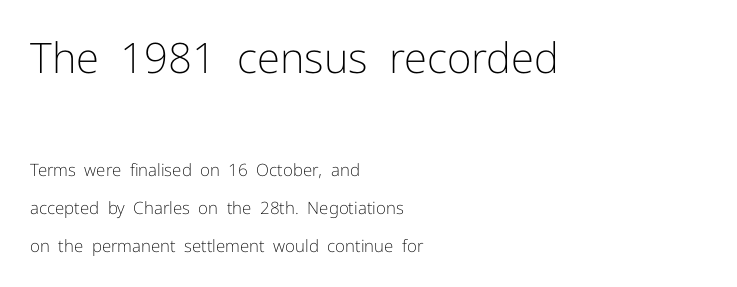
Large over small — that's the arrangement of the two blocks here. Is this a heavy cut? Hardly; it is regular or lighter. The lines are spread far apart with generous leading. Tracking here is standard; glyphs follow each other at the usual distance. This sample has the flowing, uneven cadence of proportional lettering. A sans-serif font was chosen for this passage.
